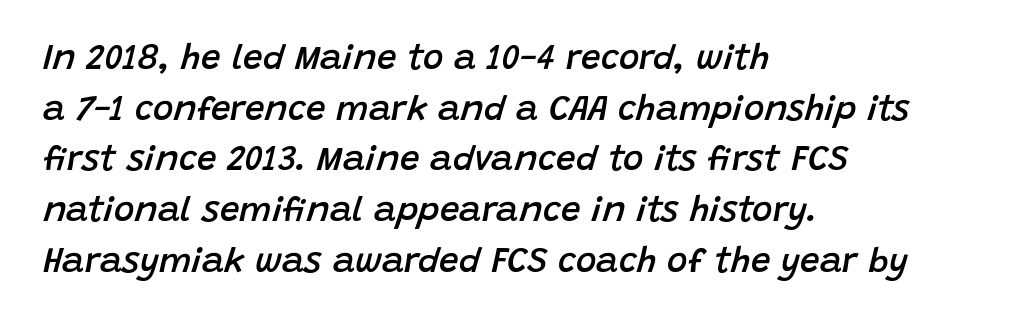
{"italic": "yes", "lean": "right", "slant_degrees": 15, "bold": "semi", "weight": "semibold", "width": "normal", "stroke_contrast": "low", "x_height": "large", "monospaced": "no", "underline": "no", "align": "left", "line_spacing": "normal", "line_spacing_ratio": 1.45, "letter_spacing": "normal", "letter_spacing_em": 0.0, "glyph_px": 35}
